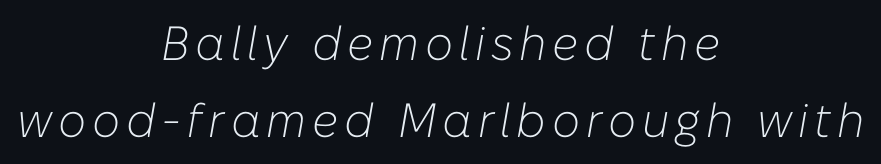
The image shows 48 px light type, italic (leaning right); set centered, normal line spacing (1.61x), not underlined; low stroke contrast and a medium x-height.
